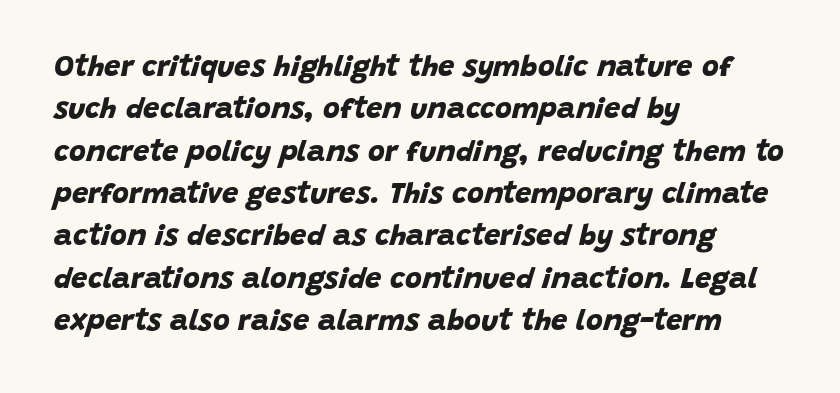
Q: Is the text bold? A: Yes.
Q: Is the typeface a serif or a sans-serif typeface? A: Sans-serif.
Q: Is the text underlined? A: No.
Q: How is the paragraph aligned? A: Left-aligned.
Q: Is the spacing between letters normal or unusually wide? A: Normal.
Q: Is the spacing between lines tight, normal or loose? A: Normal.
Q: Width (condensed, normal, or wide)? A: Normal.
Q: Stroke contrast? A: Low.
Q: x-height? A: Large.
Q: Monospaced? A: No.
